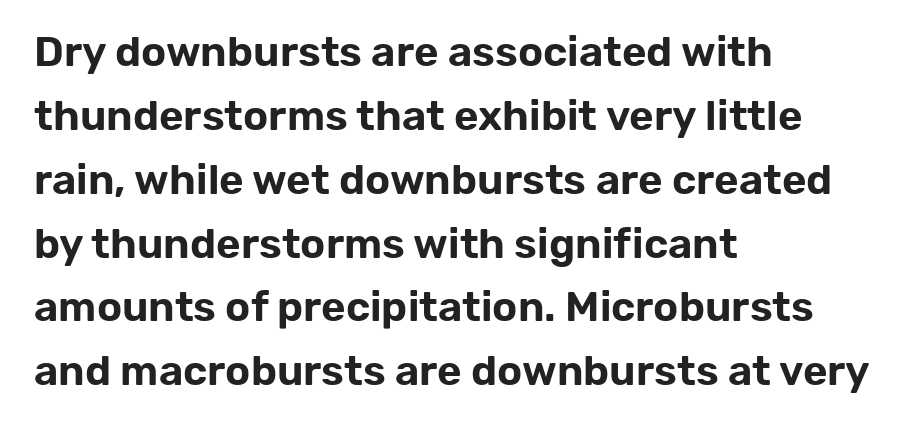
Q: Is the text italic (slanted)? A: No, it is upright.
Q: Is the typeface a serif or a sans-serif typeface? A: Sans-serif.
Q: Is the text underlined? A: No.
Q: How is the paragraph aligned? A: Left-aligned.
Q: Is the spacing between letters normal or unusually wide? A: Normal.
Q: Is the spacing between lines tight, normal or loose? A: Normal.
Q: Width (condensed, normal, or wide)? A: Normal.
Q: Stroke contrast? A: Low.
Q: x-height? A: Medium.
Q: Monospaced? A: No.
